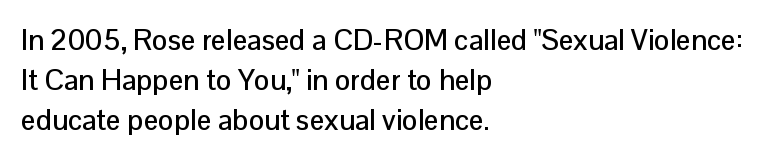
{"serif": "no", "italic": "no", "width": "normal", "stroke_contrast": "low", "x_height": "medium", "monospaced": "no", "underline": "no", "align": "left", "line_spacing": "normal", "line_spacing_ratio": 1.38, "letter_spacing": "normal", "letter_spacing_em": 0.0, "glyph_px": 29}
